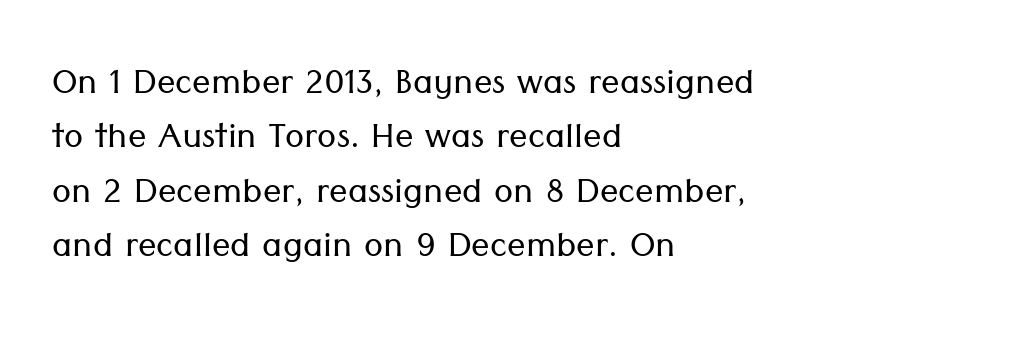
The image shows 46 px light sans-serif type, upright; set left-aligned, line spacing 1.18x, normal letter spacing, not underlined; low stroke contrast and a medium x-height.
